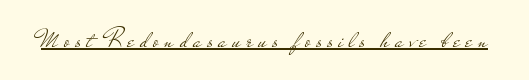
The image shows 27 px text type; set unusually wide letter spacing (+0.21 em), underlined.
